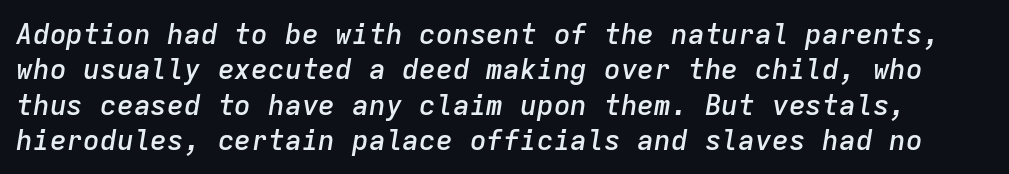
The space between consecutive lines is moderate. The rendering applies a slant to the glyphs. Typesetter's note: demi weight, one step under bold. The area under the type is left untouched. These lines are rendered in a fixed-pitch font.
